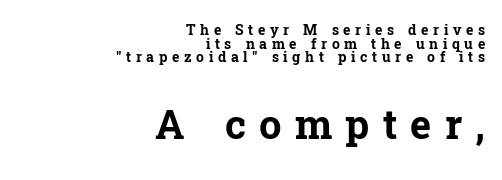
The image shows 40 px bold serif type, upright; set right-aligned, tight line spacing (0.97x), unusually wide letter spacing (+0.33 em), not underlined; the second (bottom) block is 2.86x larger; low stroke contrast and a medium x-height.
